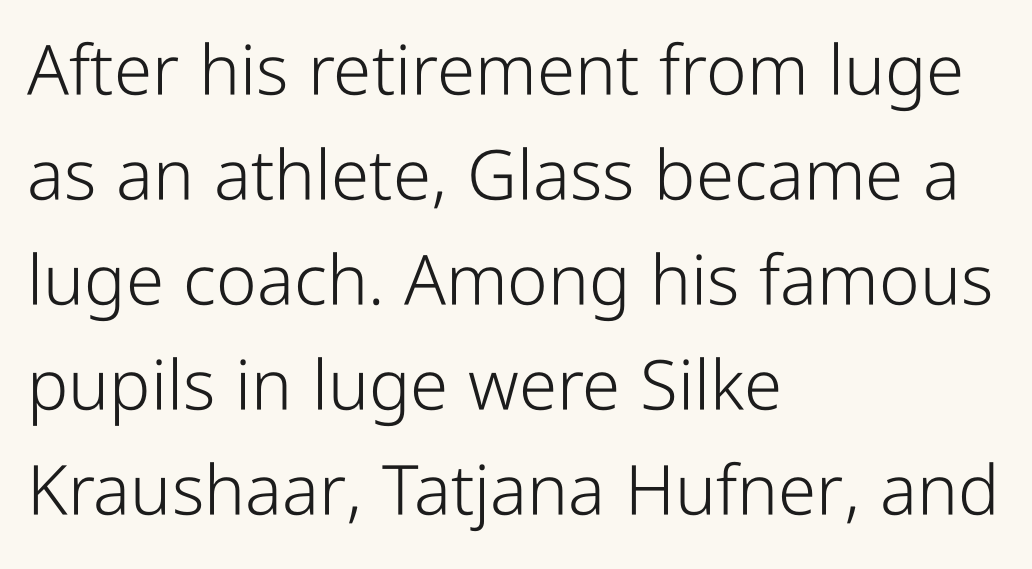
{"serif": "no", "italic": "no", "bold": "no", "weight": "light", "width": "condensed", "stroke_contrast": "low", "x_height": "medium", "monospaced": "no", "underline": "no", "align": "left", "line_spacing": "normal", "line_spacing_ratio": 1.52, "letter_spacing": "normal", "letter_spacing_em": 0.0, "glyph_px": 69}
